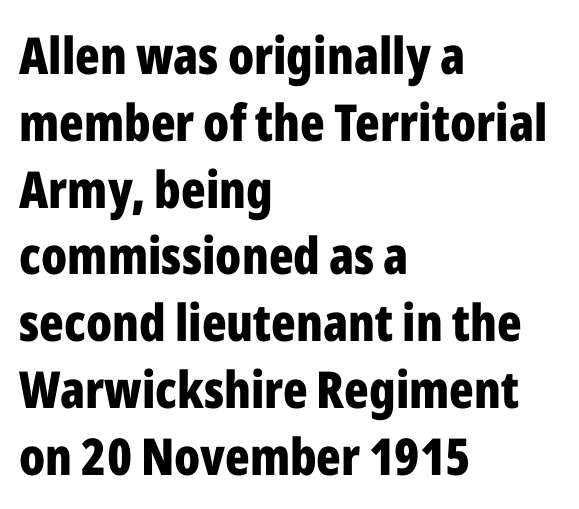
{"serif": "no", "italic": "no", "bold": "yes", "weight": "bold", "width": "condensed", "stroke_contrast": "low", "x_height": "medium", "monospaced": "no", "underline": "no", "align": "left", "line_spacing": "normal", "line_spacing_ratio": 1.31, "letter_spacing": "normal", "letter_spacing_em": 0.0, "glyph_px": 51}
